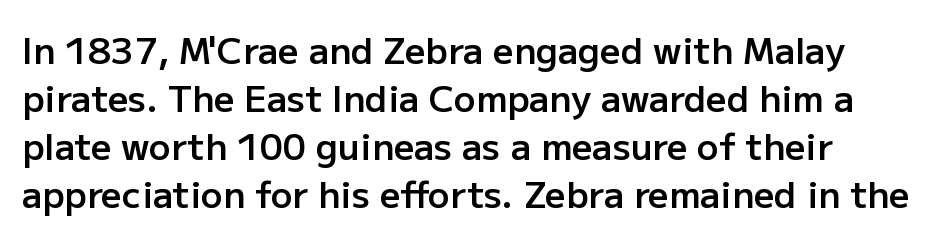
The image shows 36 px semibold sans-serif type, upright; set normal line spacing (1.33x), normal letter spacing, not underlined; low stroke contrast and a medium x-height.
